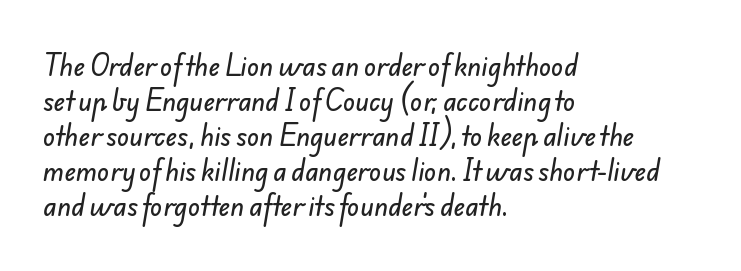
The image shows 25 px text type; set left-aligned, normal line spacing (1.4x), normal letter spacing, not underlined.
